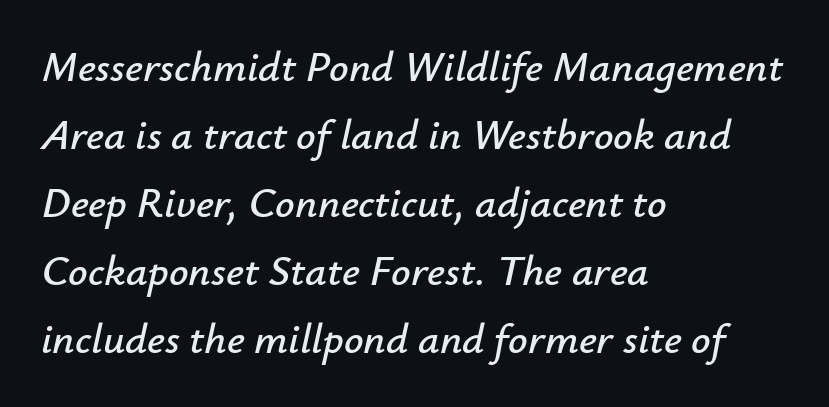
The image shows 43 px text type, italic (leaning right); set left-aligned, normal line spacing (1.58x), normal letter spacing, not underlined; low stroke contrast and a small x-height.
